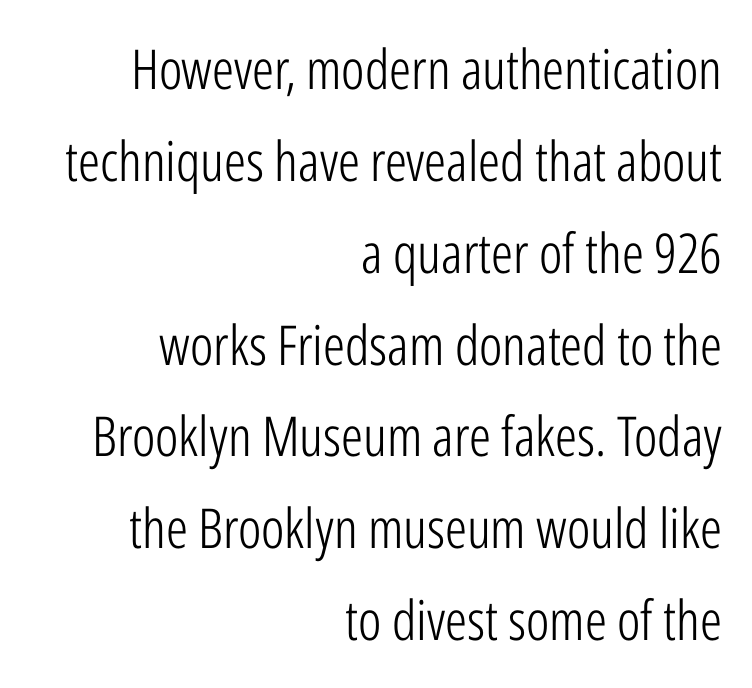
A sans-serif font was chosen for this passage. The passage is arranged like a letterhead date or caption credit — flush right. A typesetter would call this proportional, since set widths differ per character. The zone under the glyphs is completely vacant.
